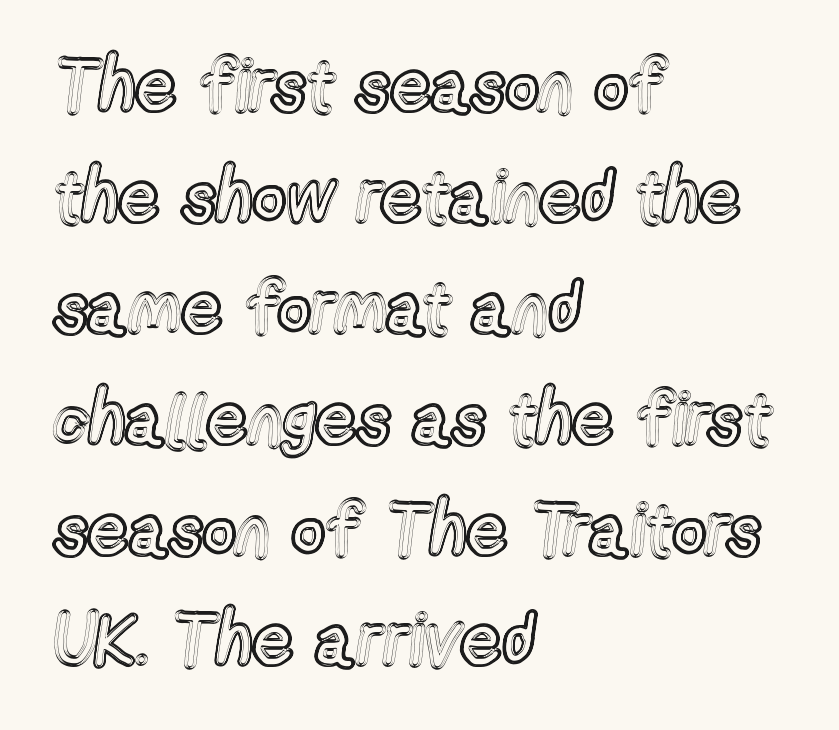
{"width": "condensed", "x_height": "medium", "monospaced": "no", "underline": "no", "align": "left", "line_spacing": "normal", "line_spacing_ratio": 1.54, "letter_spacing": "normal", "letter_spacing_em": 0.0, "glyph_px": 72}
